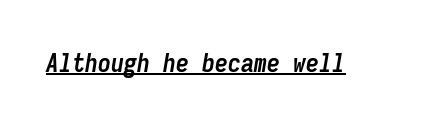
{"italic": "yes", "lean": "right", "slant_degrees": 9, "bold": "yes", "underline": "yes", "letter_spacing": "normal", "letter_spacing_em": 0.0, "glyph_px": 26}
